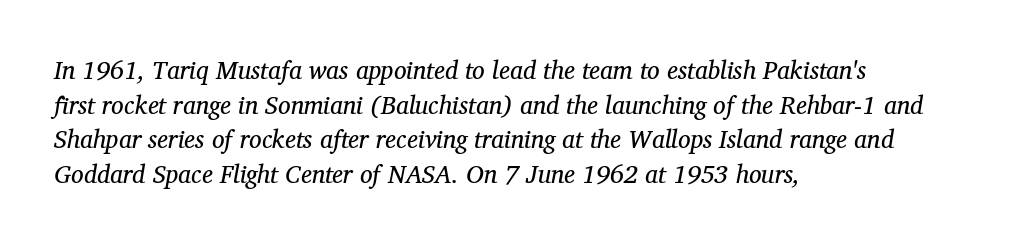
Q: Is the text bold? A: No.
Q: Is the text italic (slanted)? A: Yes, it leans right by about 12 degrees.
Q: Is the text underlined? A: No.
Q: How is the paragraph aligned? A: Left-aligned.
Q: Is the spacing between letters normal or unusually wide? A: Normal.
Q: Is the spacing between lines tight, normal or loose? A: Normal.
